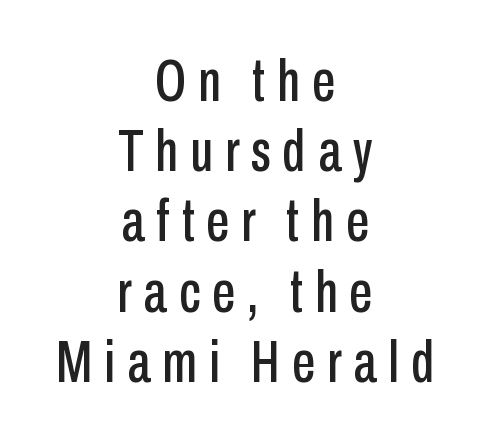
{"serif": "no", "italic": "no", "width": "condensed", "stroke_contrast": "low", "x_height": "medium", "monospaced": "no", "underline": "no", "align": "center", "line_spacing_ratio": 1.19, "letter_spacing": "wide", "letter_spacing_em": 0.2, "glyph_px": 59}
